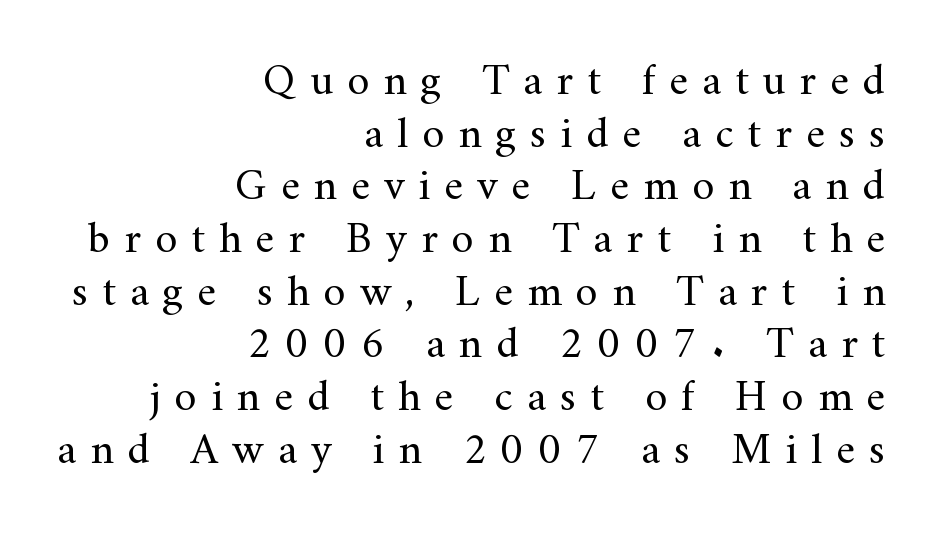
The image shows 45 px regular-weight serif type, upright; set right-aligned, line spacing 1.17x, unusually wide letter spacing (+0.31 em), not underlined; medium stroke contrast and a small x-height.
